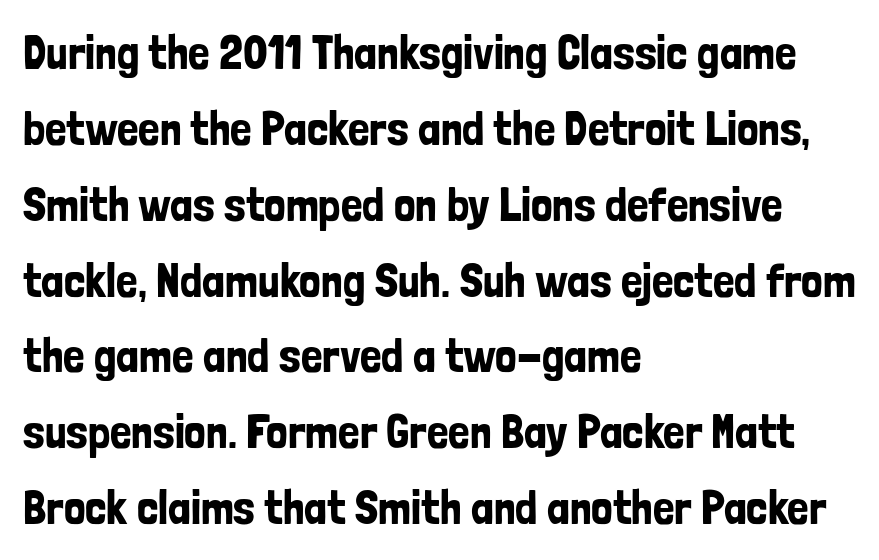
{"serif": "no", "italic": "no", "width": "condensed", "stroke_contrast": "low", "x_height": "medium", "monospaced": "no", "underline": "no", "align": "left", "line_spacing": "normal", "line_spacing_ratio": 1.58, "letter_spacing": "normal", "letter_spacing_em": 0.0, "glyph_px": 48}
